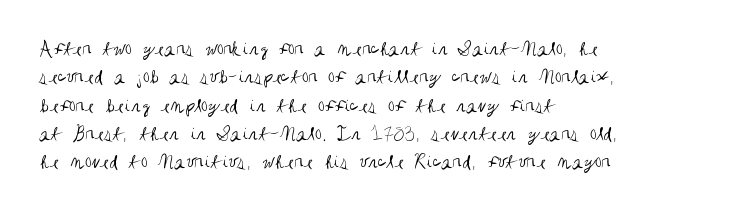
Q: Is the text bold? A: No.
Q: Is the text underlined? A: No.
Q: How is the paragraph aligned? A: Left-aligned.
Q: Is the spacing between letters normal or unusually wide? A: Normal.
Q: Is the spacing between lines tight, normal or loose? A: Normal.
